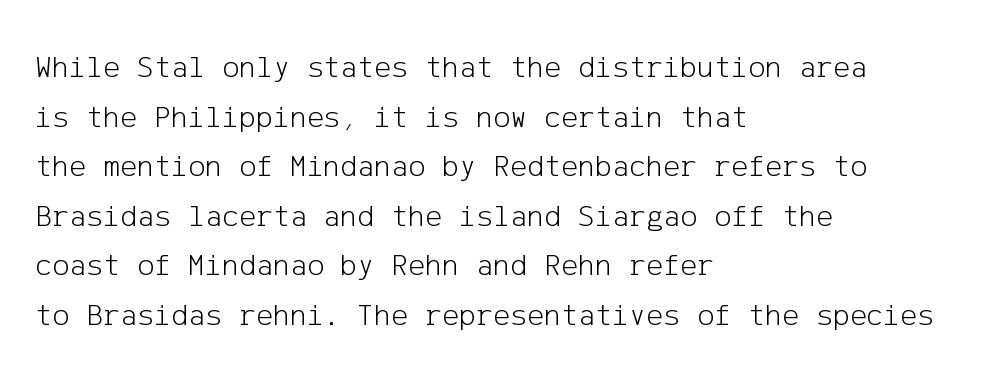
Q: Is the text bold? A: No.
Q: Is the text italic (slanted)? A: No, it is upright.
Q: Is the typeface a serif or a sans-serif typeface? A: Sans-serif.
Q: Is the text underlined? A: No.
Q: How is the paragraph aligned? A: Left-aligned.
Q: Is the spacing between letters normal or unusually wide? A: Normal.
Q: Is the spacing between lines tight, normal or loose? A: Normal.
Q: Width (condensed, normal, or wide)? A: Normal.
Q: Stroke contrast? A: Low.
Q: x-height? A: Medium.
